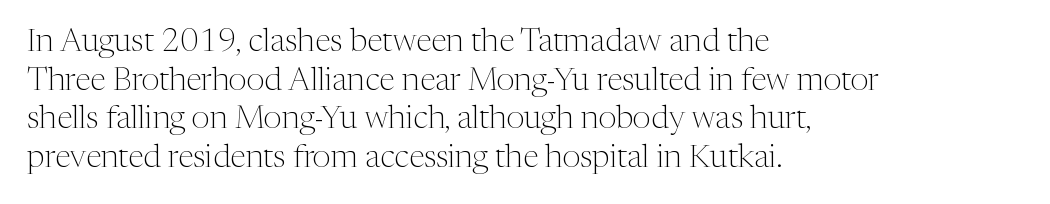
The image shows 32 px light serif type, upright; set left-aligned, line spacing 1.21x, normal letter spacing, not underlined; medium stroke contrast and a medium x-height.
